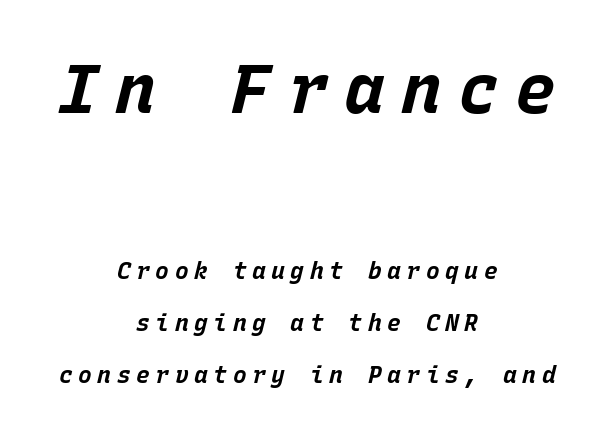
If you measured baseline to baseline, you'd find a long distance. Someone cranked the tracking dial way up on this one. The compositor balanced each line on the midline. Heft: maximum for text — a bold. The axis of the letterforms is tilted away from vertical.
